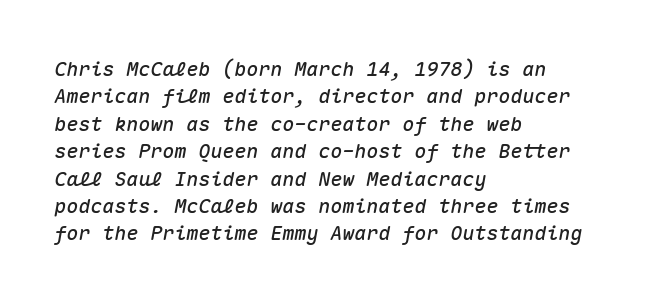
{"italic": "yes", "lean": "right", "slant_degrees": 10, "underline": "no", "align": "left", "line_spacing": "normal", "line_spacing_ratio": 1.37, "letter_spacing": "normal", "letter_spacing_em": 0.0, "glyph_px": 20}
